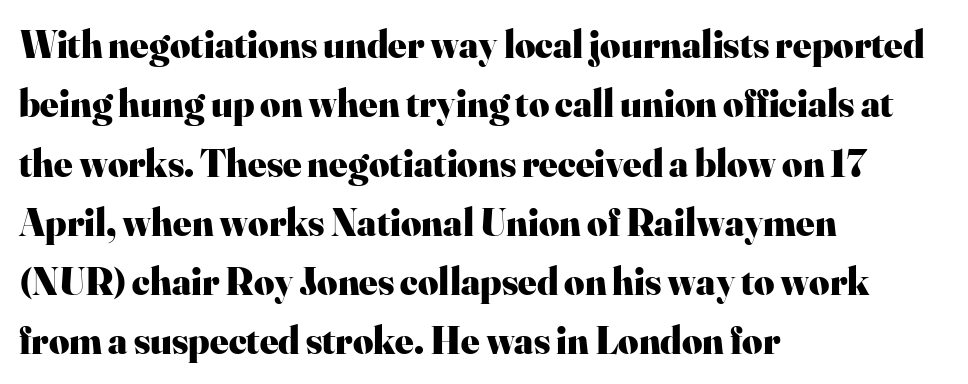
These lines stack with their left ends in a neat column. Students, this is bold: see how much ink each stroke carries. The type family on display is of the serif kind. The type sits square on the baseline with zero lean.
